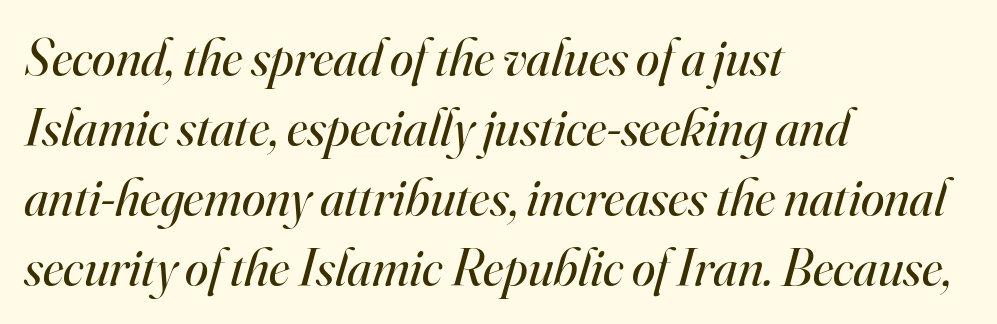
Q: Is the text bold? A: No.
Q: Is the text italic (slanted)? A: Yes, it leans right by about 16 degrees.
Q: Is the typeface a serif or a sans-serif typeface? A: Serif.
Q: Is the text underlined? A: No.
Q: How is the paragraph aligned? A: Left-aligned.
Q: Is the spacing between letters normal or unusually wide? A: Normal.
Q: Is the spacing between lines tight, normal or loose? A: Normal.
Q: Width (condensed, normal, or wide)? A: Normal.
Q: Stroke contrast? A: High.
Q: x-height? A: Small.
Q: Monospaced? A: No.
